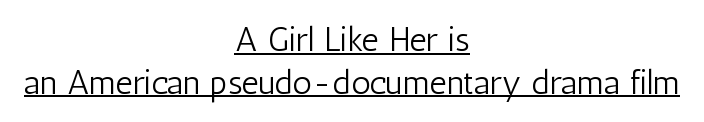
The image shows 34 px light, condensed sans-serif type, upright; set centered, normal line spacing (1.26x), normal letter spacing, underlined; low stroke contrast and a medium x-height.
